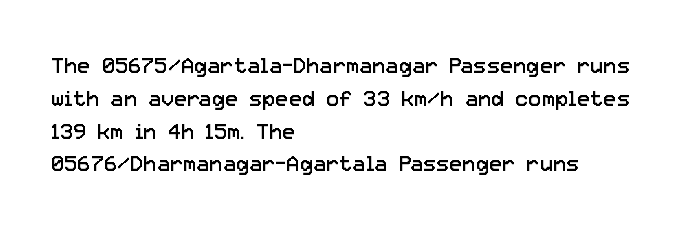
The image shows 22 px text type, upright; set left-aligned, normal line spacing (1.49x), normal letter spacing, not underlined.
